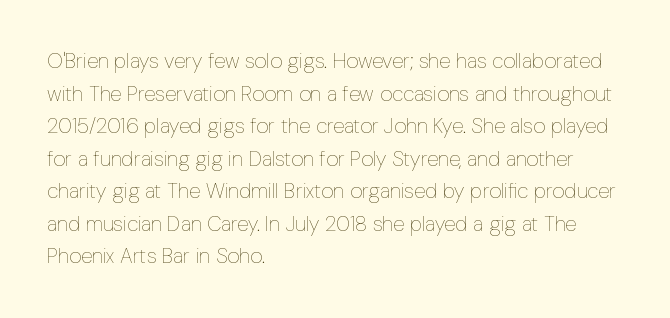
{"italic": "no", "bold": "no", "underline": "no", "align": "left", "line_spacing": "normal", "line_spacing_ratio": 1.55, "letter_spacing": "normal", "letter_spacing_em": 0.0, "glyph_px": 21}
